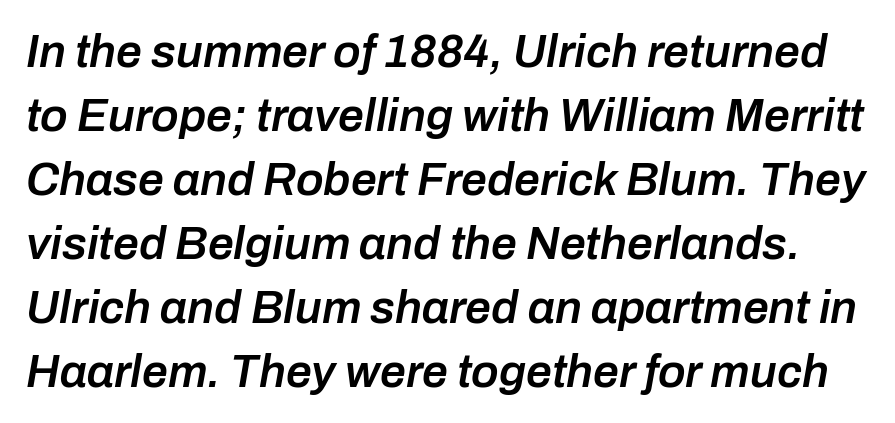
Q: Is the text bold? A: Semi-bold.
Q: Is the text italic (slanted)? A: Yes, it leans right by about 10 degrees.
Q: Is the text underlined? A: No.
Q: Is the spacing between letters normal or unusually wide? A: Normal.
Q: Is the spacing between lines tight, normal or loose? A: Normal.
Q: Width (condensed, normal, or wide)? A: Normal.
Q: Stroke contrast? A: Low.
Q: x-height? A: Medium.
Q: Monospaced? A: No.
